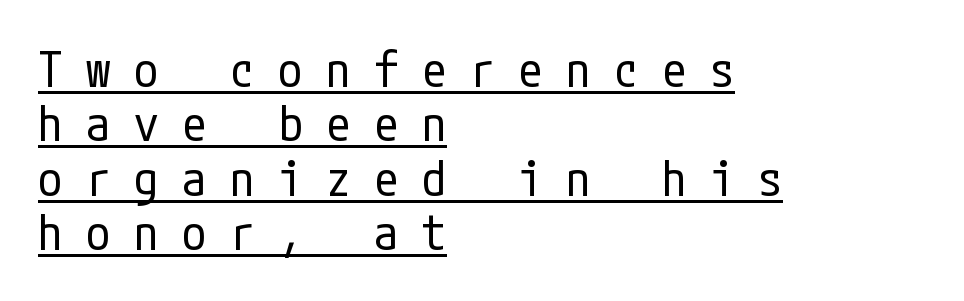
Someone cranked the tracking dial way up on this one. Style check: upright. Examine the stroke ends and you'll find no serifs. This is underlined copy, the kind a proofreader might mark for attention. No extra ink here — the face is not bold. In terms of leading, this rendering errs on the cramped side.
